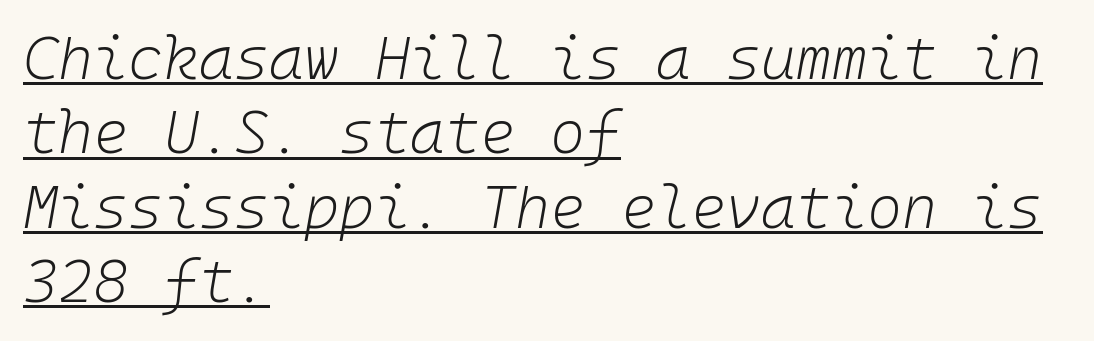
Tracking here is standard; glyphs follow each other at the usual distance. A typesetter would mark this as italic. The compositor pushed each line to the left boundary. On a weight scale, this lands at 450 or below.
